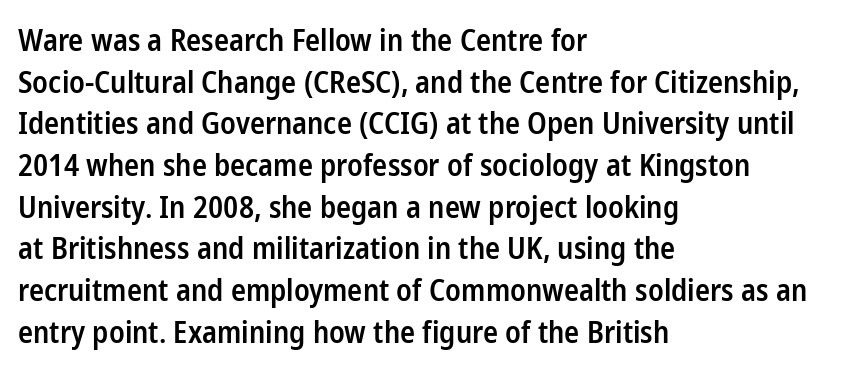
Does the weight exceed regular? Yes, but only to semibold. Proportional: the letters do not fall into vertical columns. Each word holds together tightly as a unit, with standard inter-letter gaps. Compared with typical paragraphs, the rows here are spaced about the same. In terms of letterform style, serifs are entirely absent. The baseline area is clear.
